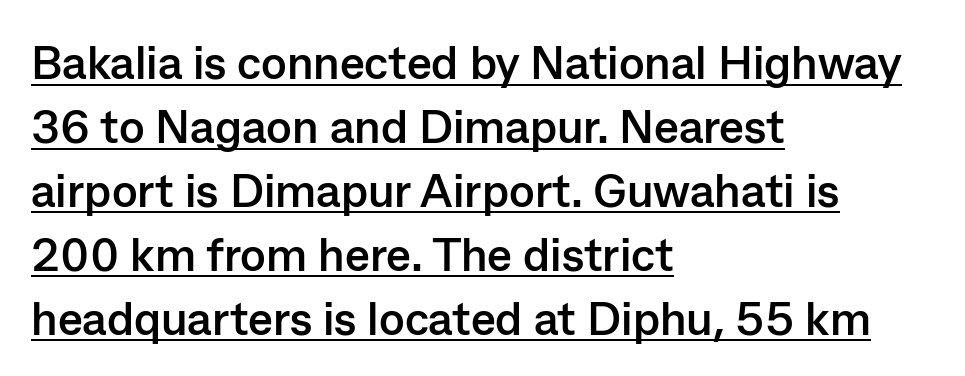
The image shows 47 px semibold sans-serif type, upright; set left-aligned, normal line spacing (1.36x), normal letter spacing, underlined; low stroke contrast and a medium x-height.
